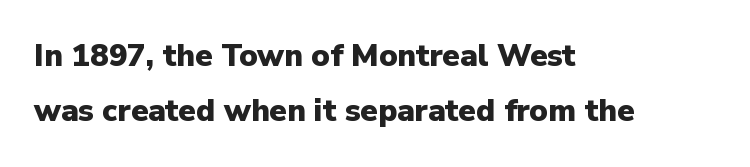
The image shows 31 px heavy sans-serif type, upright; set left-aligned, line spacing 1.78x, normal letter spacing, not underlined; low stroke contrast and a medium x-height.
